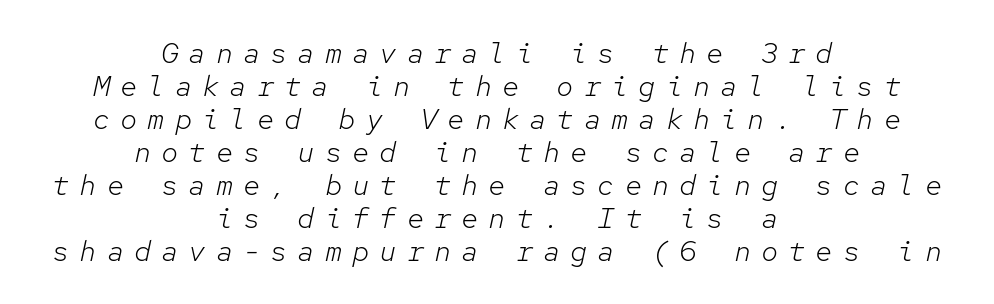
{"italic": "yes", "lean": "right", "slant_degrees": 12, "bold": "no", "weight": "light", "width": "normal", "stroke_contrast": "low", "x_height": "medium", "monospaced": "yes", "underline": "no", "align": "center", "line_spacing": "tight", "line_spacing_ratio": 1.14, "letter_spacing": "wide", "letter_spacing_em": 0.34, "glyph_px": 29}
